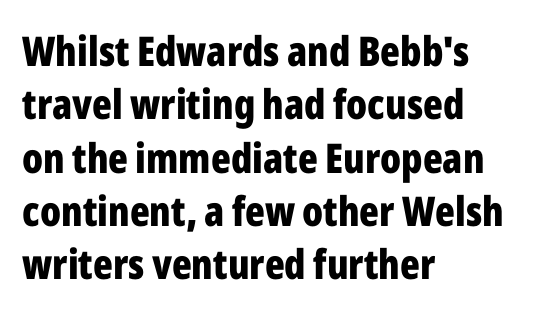
The ragged edge is on the right, which tells us the setting is flush left. Do the characters align in a grid? No, the font is proportional. Nothing sits at the stroke ends, so this counts as sans-serif. Plain, unruled lines of type. Vertically, the passage feels balanced, rows spaced as you'd expect. The face used here is rendered with its standard letterfit.
